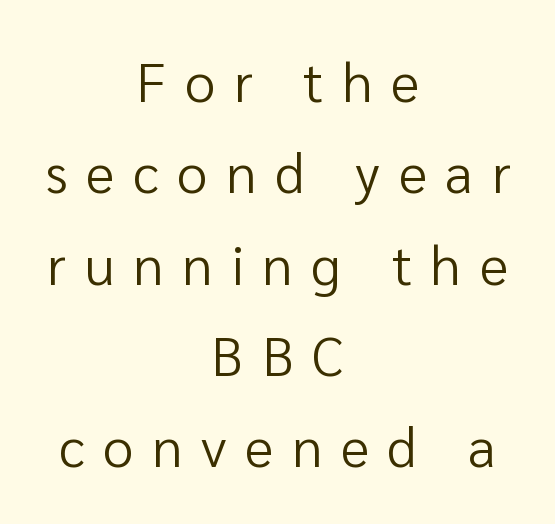
{"serif": "no", "italic": "no", "bold": "no", "weight": "regular", "width": "normal", "stroke_contrast": "low", "x_height": "medium", "monospaced": "no", "underline": "no", "align": "center", "line_spacing": "normal", "line_spacing_ratio": 1.66, "letter_spacing": "wide", "letter_spacing_em": 0.34, "glyph_px": 55}
